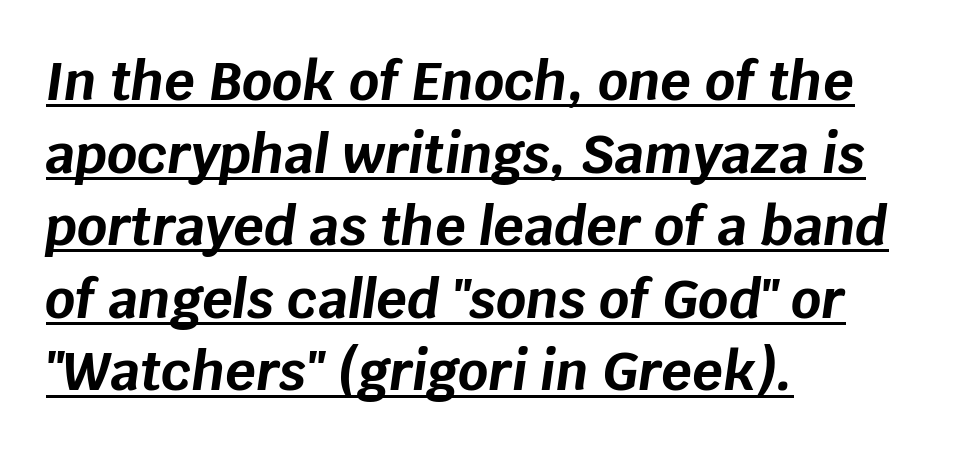
The image shows 53 px bold type, italic (leaning right); set left-aligned, normal line spacing (1.37x), normal letter spacing, underlined; low stroke contrast and a large x-height.
